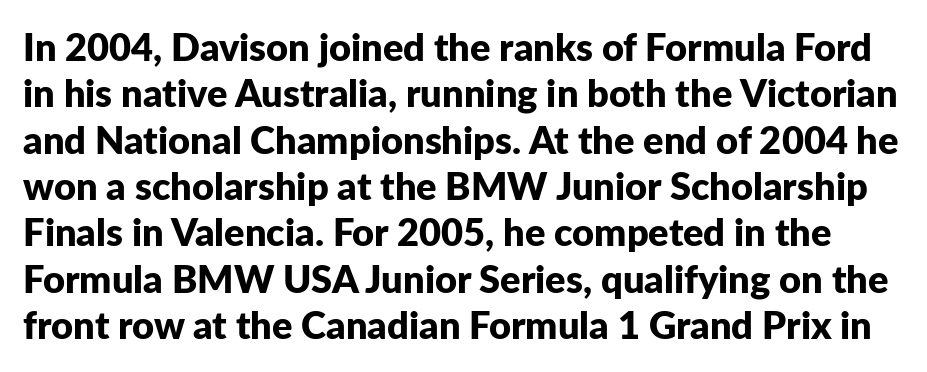
{"serif": "no", "italic": "no", "bold": "yes", "weight": "bold", "width": "normal", "stroke_contrast": "low", "x_height": "medium", "monospaced": "no", "underline": "no", "line_spacing_ratio": 1.22, "letter_spacing": "normal", "letter_spacing_em": 0.0, "glyph_px": 38}
